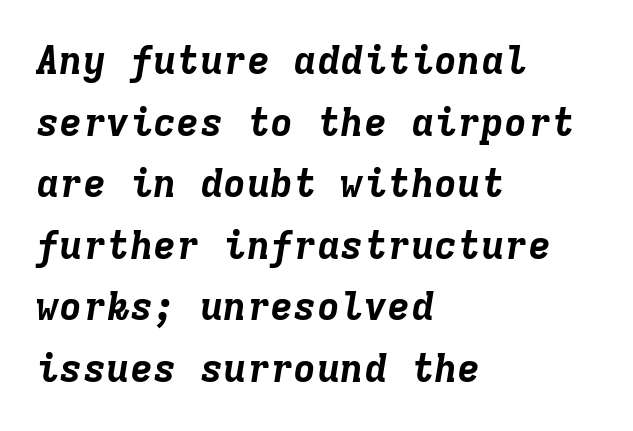
{"italic": "yes", "lean": "right", "slant_degrees": 9, "bold": "yes", "weight": "bold", "width": "normal", "stroke_contrast": "low", "x_height": "medium", "monospaced": "yes", "underline": "no", "align": "left", "line_spacing": "normal", "line_spacing_ratio": 1.58, "letter_spacing": "normal", "letter_spacing_em": 0.0, "glyph_px": 39}
